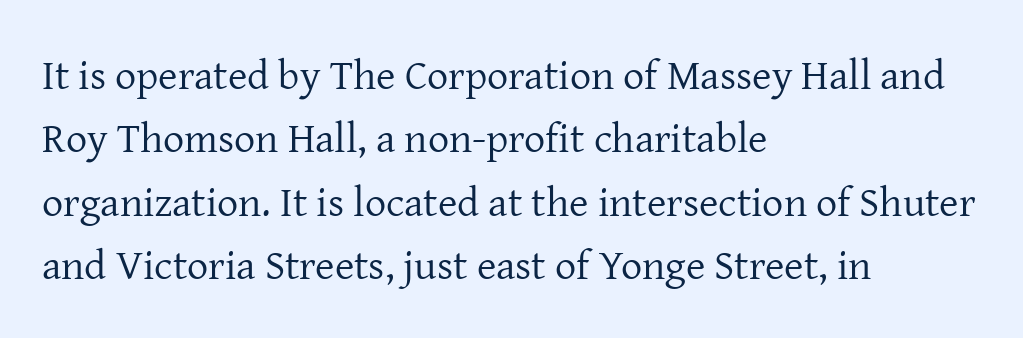
{"serif": "yes", "italic": "no", "bold": "no", "weight": "regular", "width": "normal", "stroke_contrast": "low", "x_height": "medium", "monospaced": "no", "underline": "no", "align": "left", "line_spacing": "normal", "line_spacing_ratio": 1.51, "letter_spacing": "normal", "letter_spacing_em": 0.0, "glyph_px": 42}
